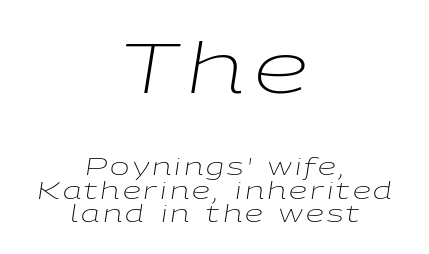
Q: Is the text bold? A: No.
Q: Is the text italic (slanted)? A: Yes, it leans right by about 9 degrees.
Q: Is the text underlined? A: No.
Q: How is the paragraph aligned? A: Centered.
Q: Is the spacing between lines tight, normal or loose? A: Tight.
Q: Which block of text is set in a larger size, the first (top) or the second (bottom)? A: The first (top) one.
Q: Width (condensed, normal, or wide)? A: Wide.
Q: Stroke contrast? A: Low.
Q: x-height? A: Medium.
Q: Monospaced? A: No.
